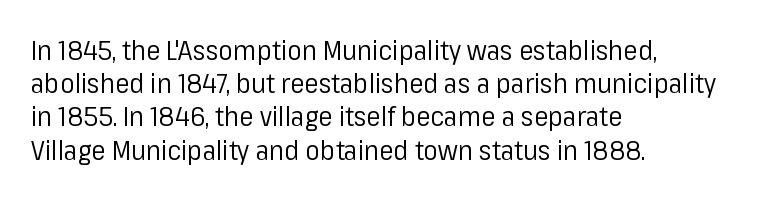
{"italic": "no", "bold": "no", "underline": "no", "align": "left", "line_spacing_ratio": 1.23, "letter_spacing": "normal", "letter_spacing_em": 0.0, "glyph_px": 27}
